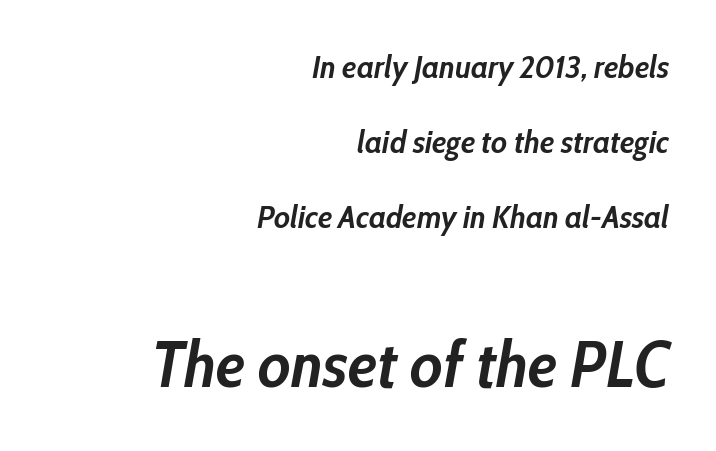
Does the lettering tilt? It does — this is italic. Whoever set this chose breathing room over compactness in the vertical rhythm. The rendering uses natural spacing where letterforms have individual widths. Is the block centered? No — it sits flush against the right margin. Nothing unusual about the tracking: characters are spaced as the font intends.
